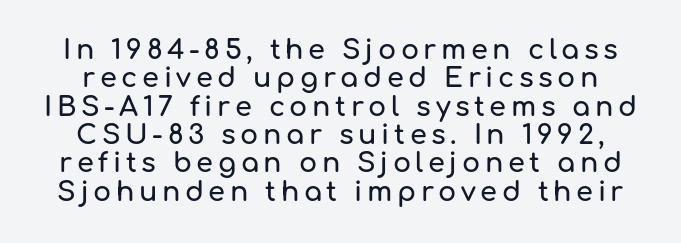
{"italic": "no", "underline": "no", "line_spacing": "tight", "line_spacing_ratio": 1.05, "glyph_px": 27}
